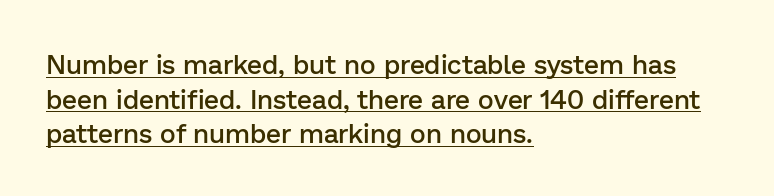
{"italic": "no", "bold": "semi", "underline": "yes", "align": "left", "line_spacing": "normal", "line_spacing_ratio": 1.28, "letter_spacing": "normal", "letter_spacing_em": 0.0, "glyph_px": 27}
